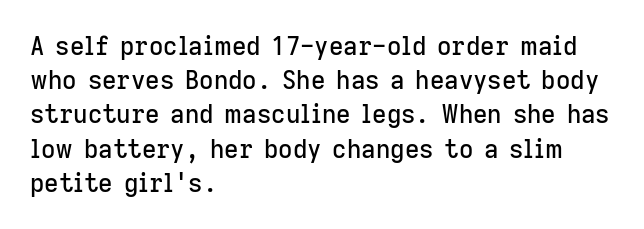
{"italic": "no", "underline": "no", "align": "left", "line_spacing": "normal", "line_spacing_ratio": 1.37, "letter_spacing": "normal", "letter_spacing_em": 0.0, "glyph_px": 25}
